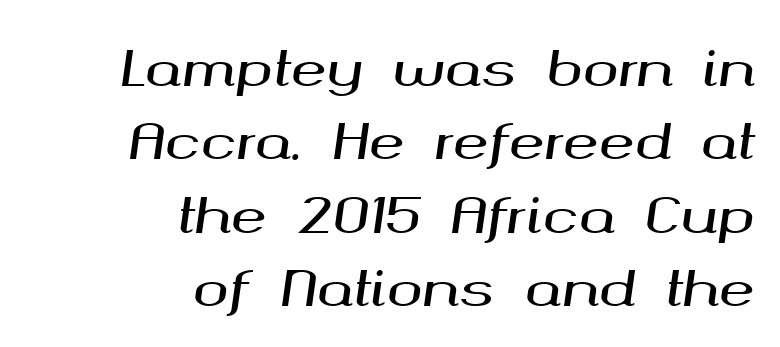
Type without underlining. Does extra space separate the letters? No, they use regular spacing. You can tell it's italic because the verticals aren't actually vertical. The rendering uses natural spacing where letterforms have individual widths. The compositor pushed each line to the right boundary.
